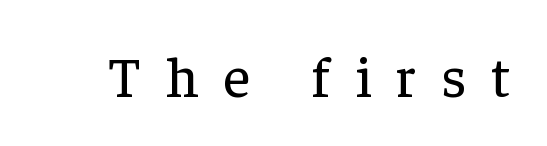
Q: Is the text bold? A: No.
Q: Is the text italic (slanted)? A: No, it is upright.
Q: Is the typeface a serif or a sans-serif typeface? A: Serif.
Q: Is the text underlined? A: No.
Q: Is the spacing between letters normal or unusually wide? A: Unusually wide.
Q: Width (condensed, normal, or wide)? A: Normal.
Q: Stroke contrast? A: Low.
Q: x-height? A: Medium.
Q: Monospaced? A: No.
